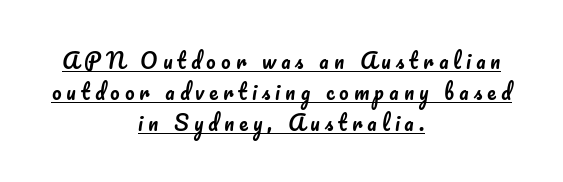
Casual observation: everything's sitting right in the middle. Whoever set this chose a conventional vertical rhythm. A typesetter would call this heavily tracked-out type. Emphasis is given by a line drawn under the lettering.
